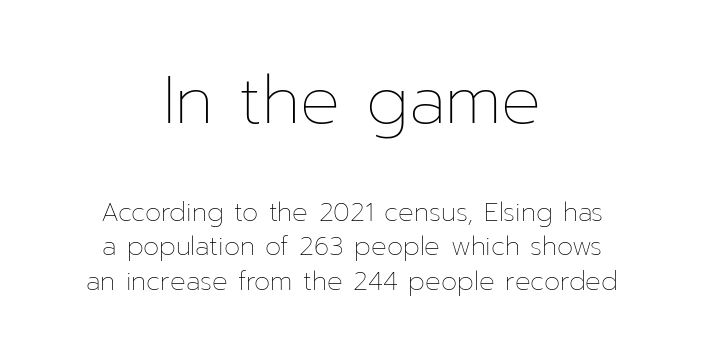
{"italic": "no", "bold": "no", "weight": "thin", "width": "normal", "stroke_contrast": "low", "x_height": "medium", "monospaced": "no", "underline": "no", "align": "center", "line_spacing": "normal", "line_spacing_ratio": 1.33, "letter_spacing": "normal", "letter_spacing_em": 0.0, "larger_block": "first", "size_ratio": 2.54, "glyph_px": 66}
